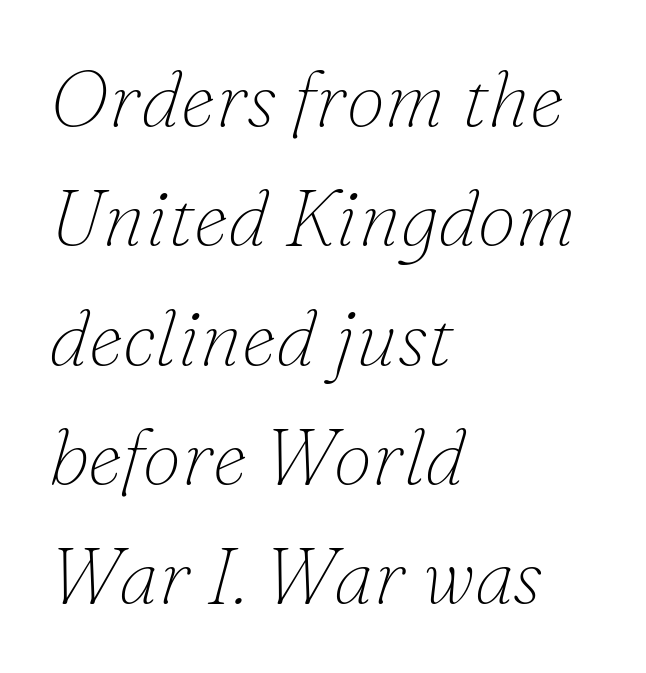
Notice how the passage keeps a crisp vertical edge on the left only. There's an unmistakable incline to the writing here. Summary of vertical rhythm: regular, with standard interline spacing. The text was rendered using a seriffed face with decorative stroke endings. Stems and bowls with no extra thickness — not bold.
